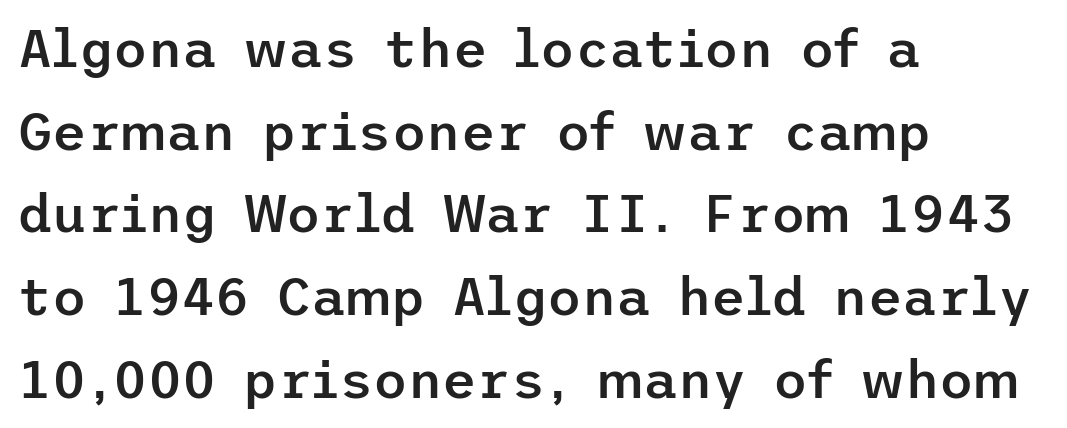
These lines are set flush left with a ragged right edge. The specimen omits any rule beneath the text block's lines. Posture: vertical. Stems and bowls a touch heavier than normal — semibold. A sans-serif font was chosen for this passage. The space between consecutive lines is moderate.
